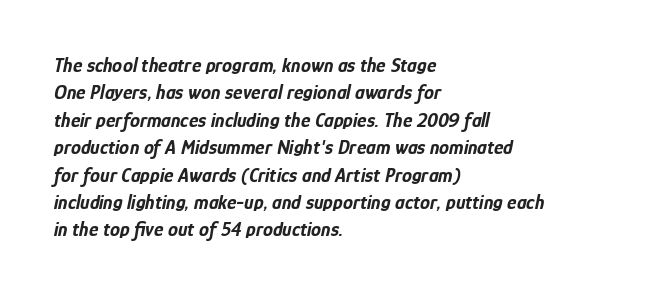
{"italic": "yes", "lean": "right", "slant_degrees": 12, "bold": "yes", "underline": "no", "align": "left", "line_spacing": "normal", "line_spacing_ratio": 1.37, "letter_spacing": "normal", "letter_spacing_em": 0.0, "glyph_px": 20}
